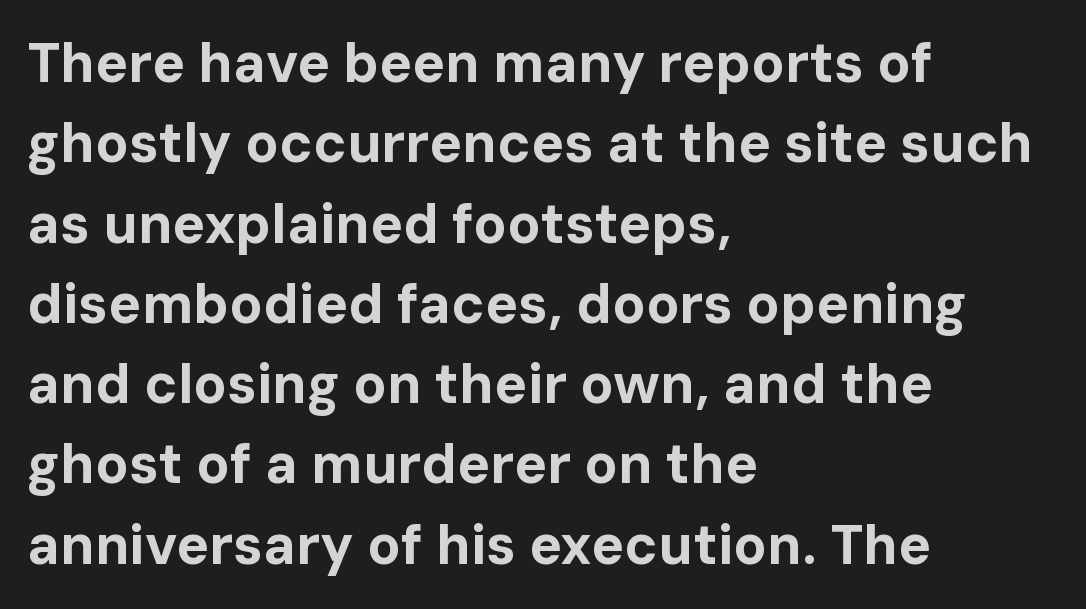
{"serif": "no", "italic": "no", "bold": "yes", "weight": "bold", "width": "normal", "stroke_contrast": "low", "x_height": "medium", "monospaced": "no", "underline": "no", "align": "left", "line_spacing": "normal", "line_spacing_ratio": 1.46, "letter_spacing": "normal", "letter_spacing_em": 0.0, "glyph_px": 55}
